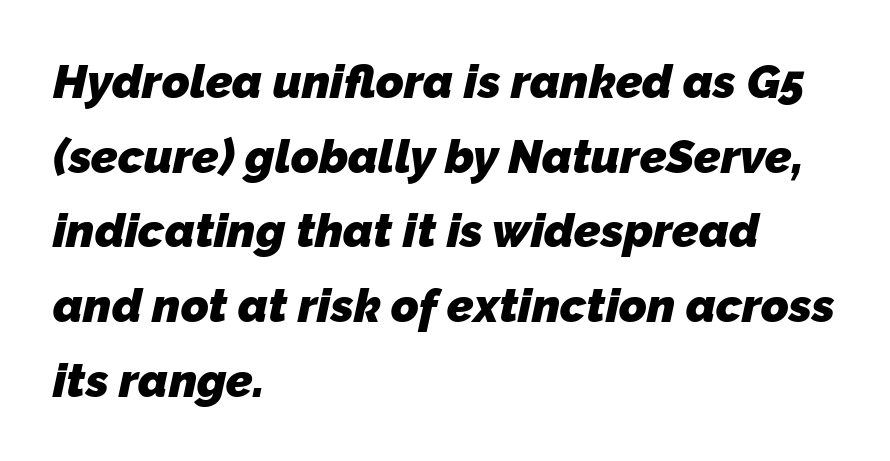
Summary of weight: heavy, a full bold. The gaps between neighbouring characters are ordinary and unremarkable. A clean baseline with only descenders dipping below it. Short and long lines alike share a common starting point at left. This sample uses a sans-serif face.
